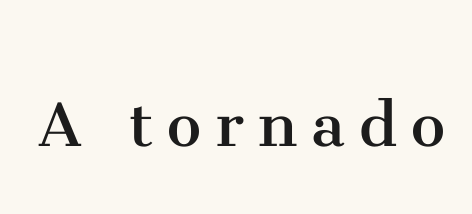
Q: Is the text bold? A: No.
Q: Is the text italic (slanted)? A: No, it is upright.
Q: Is the typeface a serif or a sans-serif typeface? A: Serif.
Q: Is the text underlined? A: No.
Q: Width (condensed, normal, or wide)? A: Normal.
Q: Stroke contrast? A: Medium.
Q: x-height? A: Medium.
Q: Monospaced? A: No.
